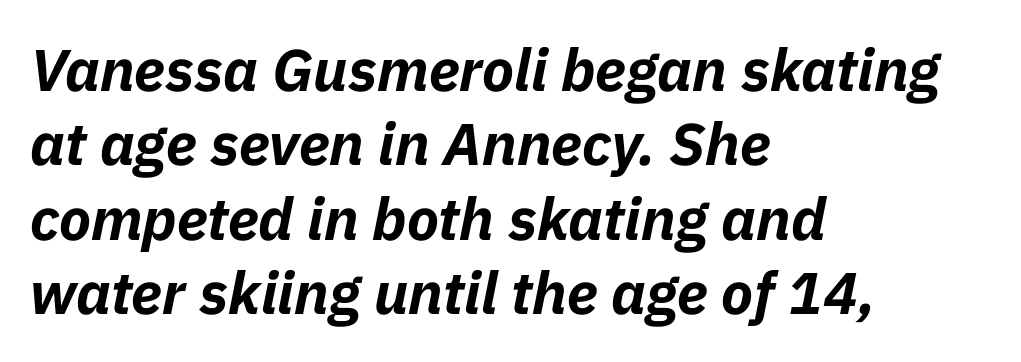
{"italic": "yes", "lean": "right", "slant_degrees": 11, "bold": "yes", "weight": "bold", "width": "normal", "stroke_contrast": "low", "x_height": "medium", "monospaced": "no", "underline": "no", "align": "left", "line_spacing": "normal", "line_spacing_ratio": 1.26, "letter_spacing": "normal", "letter_spacing_em": 0.0, "glyph_px": 59}
